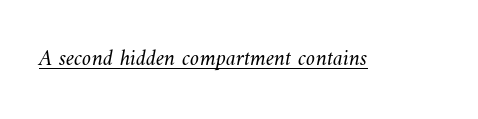
Q: Is the text bold? A: No.
Q: Is the text underlined? A: Yes.
Q: Is the spacing between letters normal or unusually wide? A: Normal.
